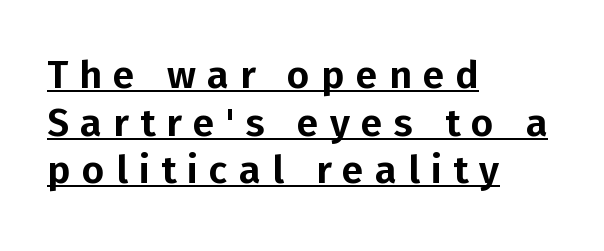
Q: Is the text italic (slanted)? A: No, it is upright.
Q: Is the typeface a serif or a sans-serif typeface? A: Sans-serif.
Q: Is the text underlined? A: Yes.
Q: How is the paragraph aligned? A: Left-aligned.
Q: Is the spacing between letters normal or unusually wide? A: Unusually wide.
Q: Width (condensed, normal, or wide)? A: Normal.
Q: Stroke contrast? A: Low.
Q: x-height? A: Medium.
Q: Monospaced? A: No.
